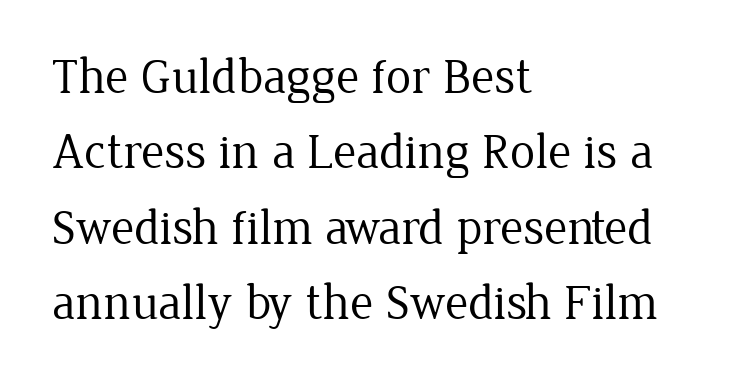
{"serif": "yes", "italic": "no", "bold": "no", "weight": "regular", "width": "normal", "stroke_contrast": "low", "x_height": "medium", "monospaced": "no", "underline": "no", "align": "left", "line_spacing": "normal", "line_spacing_ratio": 1.51, "letter_spacing": "normal", "letter_spacing_em": 0.0, "glyph_px": 50}
